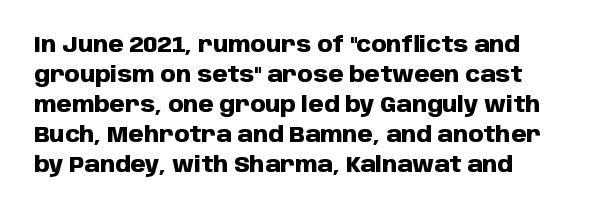
Q: Is the text bold? A: Yes.
Q: Is the text italic (slanted)? A: No, it is upright.
Q: Is the text underlined? A: No.
Q: Is the spacing between letters normal or unusually wide? A: Normal.
Q: Is the spacing between lines tight, normal or loose? A: Normal.
